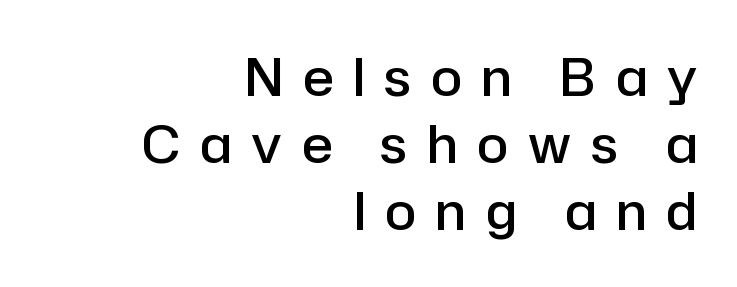
The words here are not underlined. Letterform terminals end flat and unadorned throughout the passage. Reading down the column, the eye jumps a familiar distance to each next line. The specimen reads as upright at a glance. A typesetter would call this heavily tracked-out type. Does the copy run flush right? Yes — the right margin is perfectly even.
